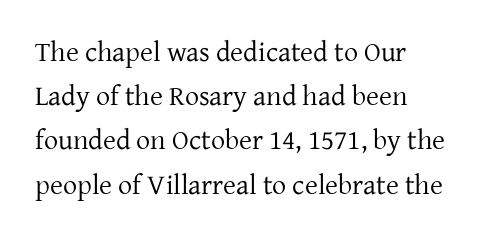
{"serif": "yes", "italic": "no", "bold": "no", "weight": "regular", "width": "normal", "stroke_contrast": "low", "x_height": "medium", "monospaced": "no", "underline": "no", "align": "left", "line_spacing": "normal", "line_spacing_ratio": 1.58, "letter_spacing": "normal", "letter_spacing_em": 0.0, "glyph_px": 28}
